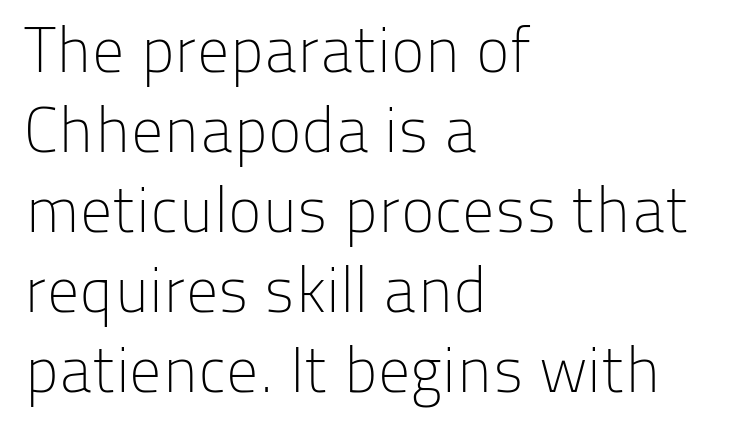
You can tell it's not italic because the verticals are truly vertical. Do the characters align in a grid? No, the font is proportional. This sample uses plain, unmodified letter spacing. The zone under the glyphs is completely vacant.
